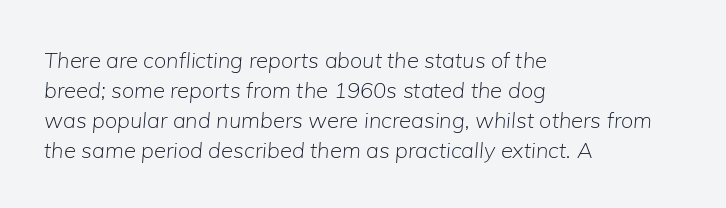
The image shows 22 px text type, italic (leaning right); set left-aligned, normal line spacing (1.36x), normal letter spacing, not underlined.
